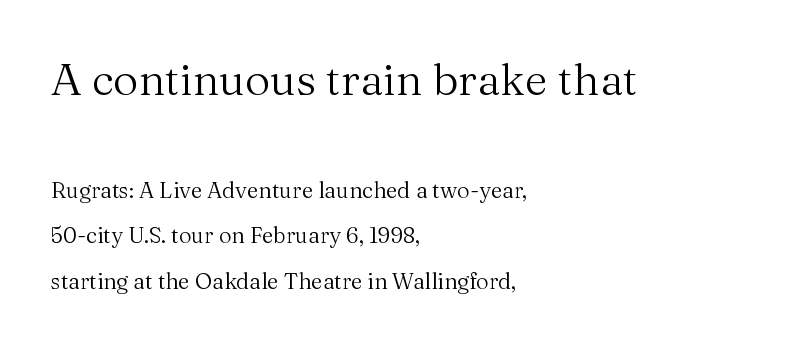
Q: Is the text bold? A: No.
Q: Is the text italic (slanted)? A: No, it is upright.
Q: Is the typeface a serif or a sans-serif typeface? A: Serif.
Q: Is the text underlined? A: No.
Q: How is the paragraph aligned? A: Left-aligned.
Q: Is the spacing between letters normal or unusually wide? A: Normal.
Q: Is the spacing between lines tight, normal or loose? A: Loose.
Q: Which block of text is set in a larger size, the first (top) or the second (bottom)? A: The first (top) one.
Q: Width (condensed, normal, or wide)? A: Normal.
Q: Stroke contrast? A: Medium.
Q: x-height? A: Medium.
Q: Monospaced? A: No.
